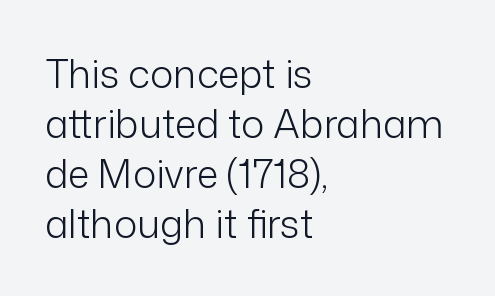
{"serif": "no", "italic": "no", "bold": "no", "weight": "light", "width": "normal", "stroke_contrast": "low", "x_height": "medium", "monospaced": "no", "underline": "no", "align": "left", "line_spacing": "normal", "line_spacing_ratio": 1.28, "letter_spacing": "normal", "letter_spacing_em": 0.0, "glyph_px": 39}
